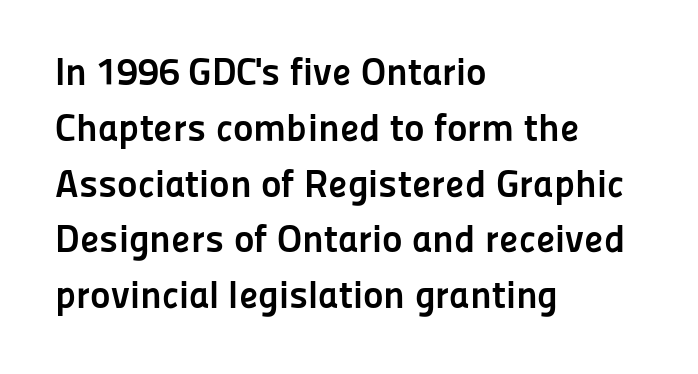
{"serif": "no", "italic": "no", "bold": "yes", "weight": "semibold", "width": "normal", "stroke_contrast": "low", "x_height": "medium", "monospaced": "no", "underline": "no", "align": "left", "line_spacing": "normal", "line_spacing_ratio": 1.43, "letter_spacing": "normal", "letter_spacing_em": 0.0, "glyph_px": 39}
